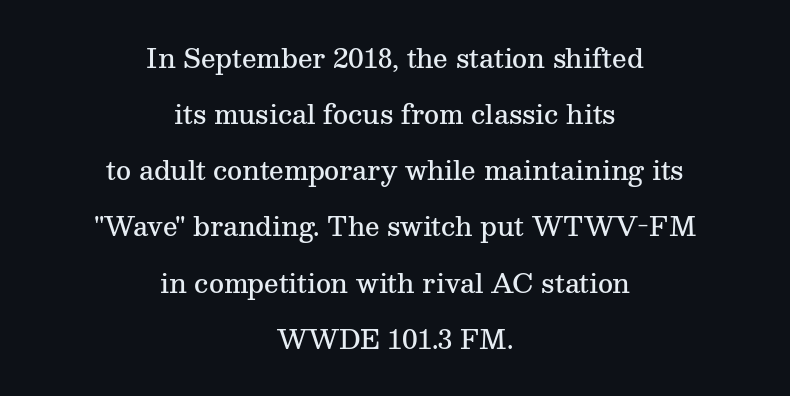
In terms of posture, this sample is upright. Summary of vertical rhythm: relaxed, with wide interline spacing. In terms of letterspacing, this is plain default setting. No word sits above an underline. A student would call this center alignment; a typographer would say set centered. Compared with an ordinary text face, these strokes are moderately heavier — a semibold.
